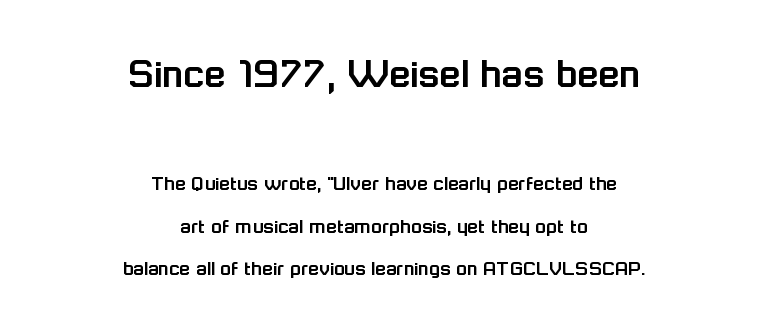
This block would shrink considerably if given ordinary leading; it's expanded now. Any mark beneath the type? The region is blank. Words appear dense and cohesive because spacing is normal. Does the lettering tilt? It doesn't — this is upright. The passage shown is typed in a proportional face where columns would drift. Both edges are ragged and mirror each other, which tells us the setting is centered.
